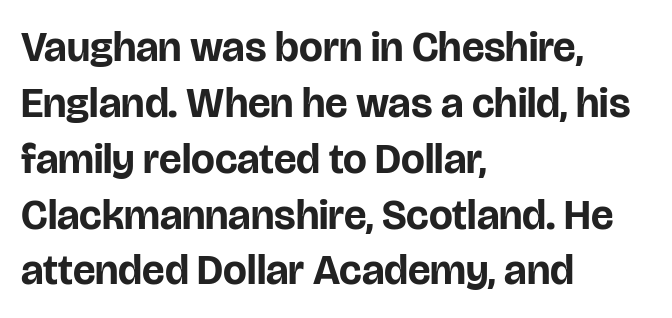
Q: Is the text bold? A: Yes.
Q: Is the text italic (slanted)? A: No, it is upright.
Q: Is the typeface a serif or a sans-serif typeface? A: Sans-serif.
Q: Is the text underlined? A: No.
Q: How is the paragraph aligned? A: Left-aligned.
Q: Is the spacing between letters normal or unusually wide? A: Normal.
Q: Is the spacing between lines tight, normal or loose? A: Normal.
Q: Width (condensed, normal, or wide)? A: Normal.
Q: Stroke contrast? A: Low.
Q: x-height? A: Large.
Q: Monospaced? A: No.
